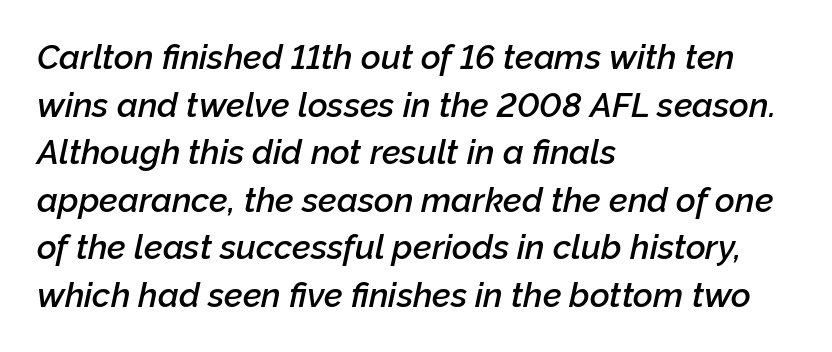
Q: Is the text bold? A: Semi-bold.
Q: Is the text italic (slanted)? A: Yes, it leans right by about 12 degrees.
Q: Is the text underlined? A: No.
Q: How is the paragraph aligned? A: Left-aligned.
Q: Is the spacing between letters normal or unusually wide? A: Normal.
Q: Is the spacing between lines tight, normal or loose? A: Normal.
Q: Width (condensed, normal, or wide)? A: Normal.
Q: Stroke contrast? A: Low.
Q: x-height? A: Medium.
Q: Monospaced? A: No.
